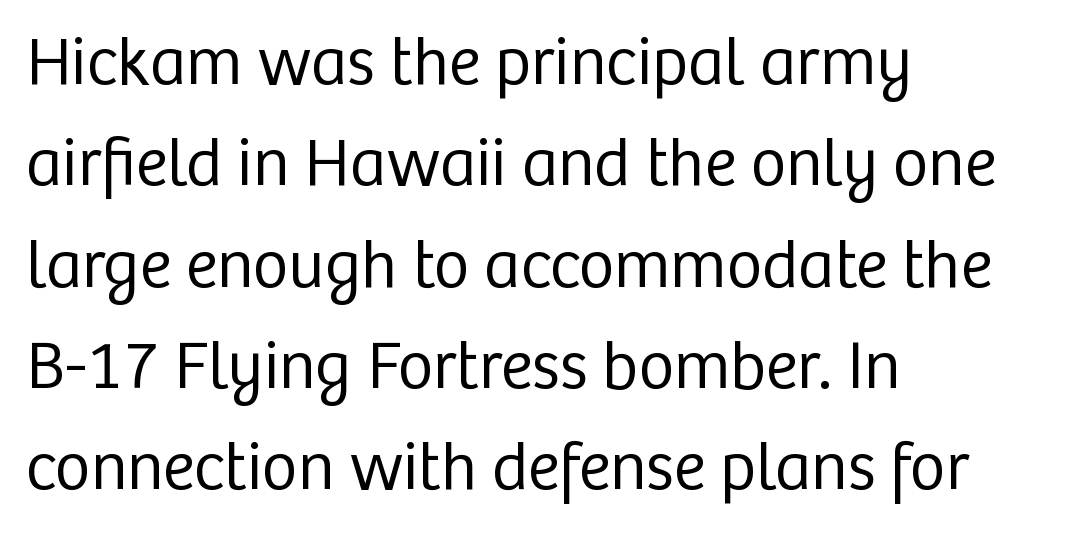
Q: Is the text bold? A: No.
Q: Is the text italic (slanted)? A: No, it is upright.
Q: Is the typeface a serif or a sans-serif typeface? A: Sans-serif.
Q: Is the text underlined? A: No.
Q: How is the paragraph aligned? A: Left-aligned.
Q: Is the spacing between letters normal or unusually wide? A: Normal.
Q: Is the spacing between lines tight, normal or loose? A: Normal.
Q: Width (condensed, normal, or wide)? A: Normal.
Q: Stroke contrast? A: Low.
Q: x-height? A: Medium.
Q: Monospaced? A: No.
